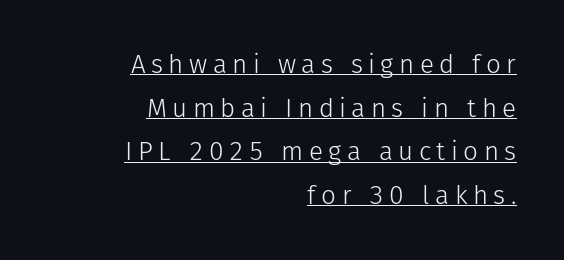
Q: Is the text bold? A: No.
Q: Is the text italic (slanted)? A: No, it is upright.
Q: Is the text underlined? A: Yes.
Q: How is the paragraph aligned? A: Right-aligned.
Q: Is the spacing between letters normal or unusually wide? A: Unusually wide.
Q: Is the spacing between lines tight, normal or loose? A: Normal.
